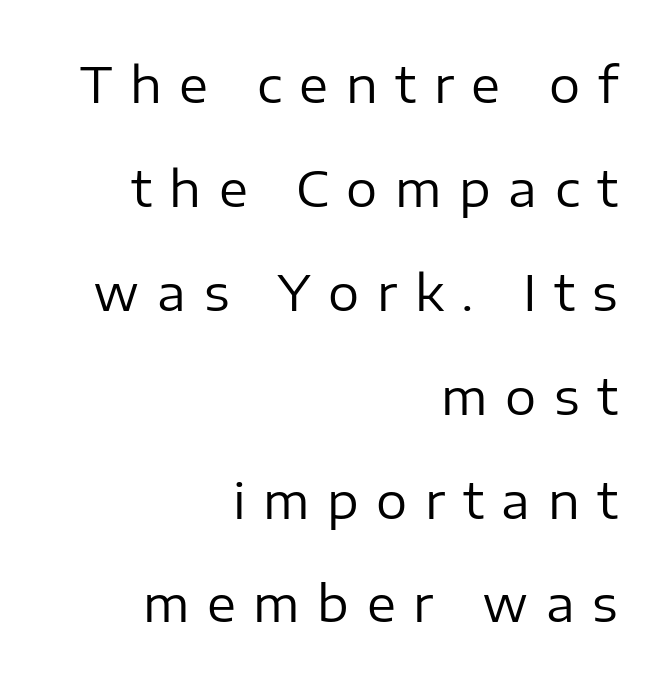
Proportional: the letters do not fall into vertical columns. Grotesque or geometric, the face here clearly has no serifs. The rendering uses a large line-height, opening up the rows. Does extra space separate the letters? Yes, quite a lot of it. The font sits on the lighter half of the weight spectrum, regular included. These lines were composed using upright roman letters.
